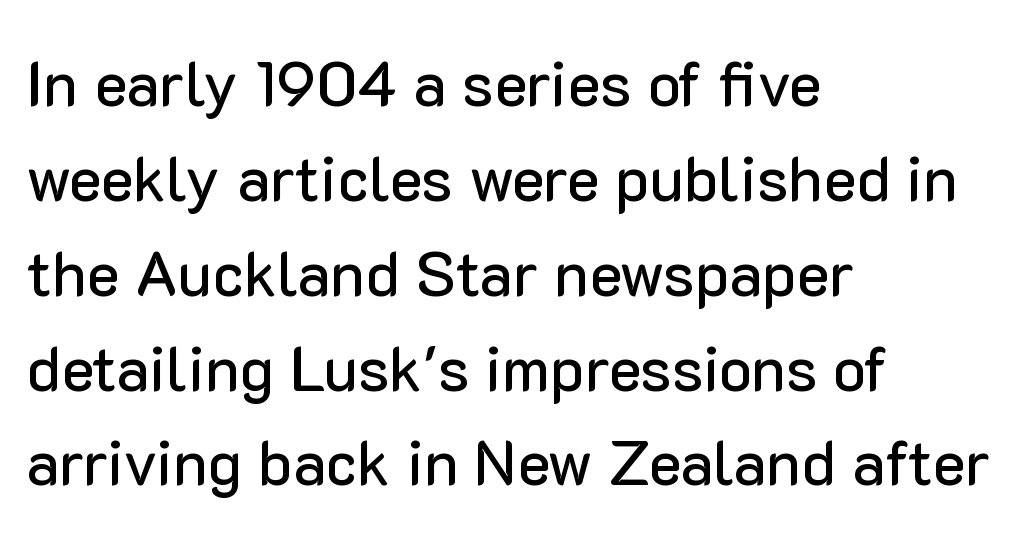
{"serif": "no", "italic": "no", "width": "normal", "stroke_contrast": "low", "x_height": "medium", "monospaced": "no", "underline": "no", "align": "left", "line_spacing": "normal", "line_spacing_ratio": 1.53, "letter_spacing": "normal", "letter_spacing_em": 0.0, "glyph_px": 62}
